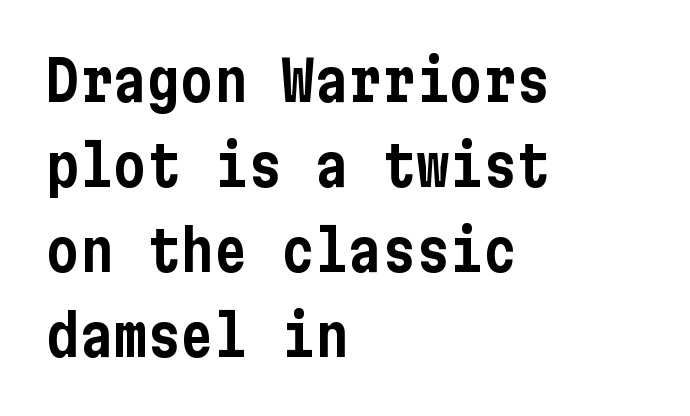
Observe the ordinary spacing: letters are neighbours, not strangers. A sans-serif font was chosen for this passage. The area under the type is left untouched. Left-aligned paragraph, ragged on the right. The typography opts for an upright posture over an oblique one. Horizontal bands of white between lines are of average thickness.
